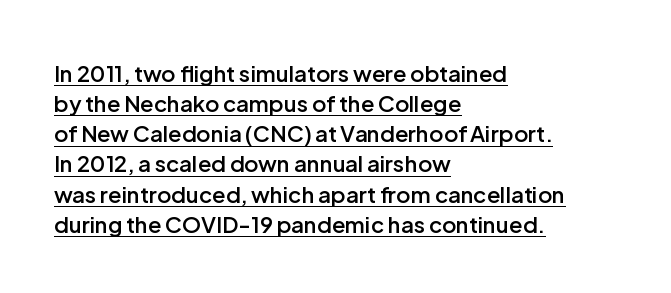
Every row of glyphs begins at an identical x-position on the left. In terms of weight, the rendering is demibold, just under bold. This is roman type, the default non-slanted kind. Regarding leading, the lines here are spaced in the standard way. You could call the tracking neutral — neither tight nor loose. Descenders here cross a horizontal rule under the line.
